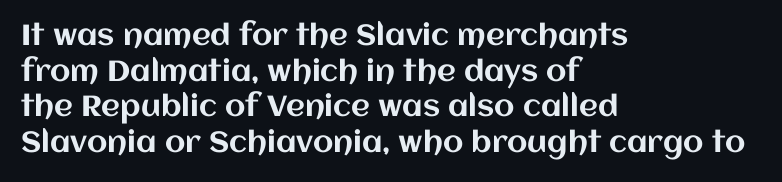
Q: Is the text italic (slanted)? A: No, it is upright.
Q: Is the text underlined? A: No.
Q: How is the paragraph aligned? A: Left-aligned.
Q: Is the spacing between letters normal or unusually wide? A: Normal.
Q: Width (condensed, normal, or wide)? A: Normal.
Q: Stroke contrast? A: Medium.
Q: x-height? A: Large.
Q: Monospaced? A: No.
